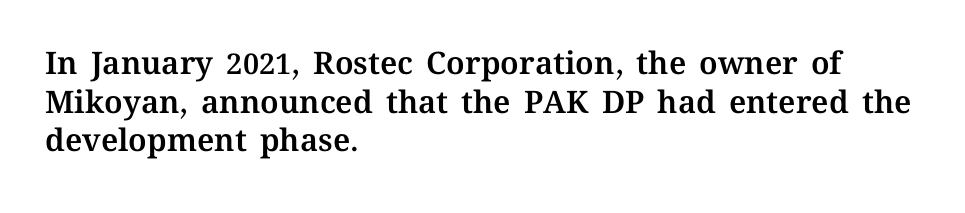
Q: Is the text italic (slanted)? A: No, it is upright.
Q: Is the text underlined? A: No.
Q: How is the paragraph aligned? A: Left-aligned.
Q: Is the spacing between letters normal or unusually wide? A: Normal.
Q: Is the spacing between lines tight, normal or loose? A: Normal.
Q: Width (condensed, normal, or wide)? A: Normal.
Q: Stroke contrast? A: Medium.
Q: x-height? A: Medium.
Q: Monospaced? A: No.
